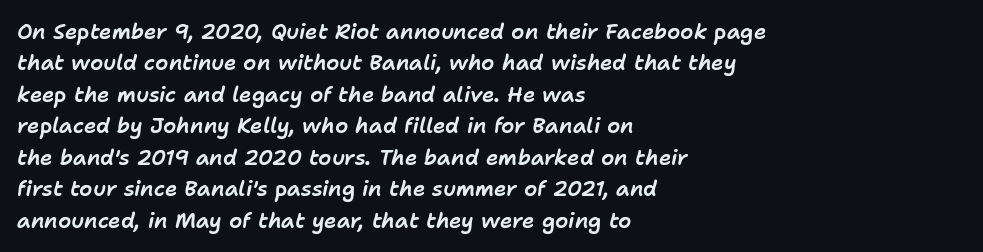
The image shows 21 px text type, italic (leaning right); set left-aligned, normal line spacing (1.5x), normal letter spacing, not underlined.
